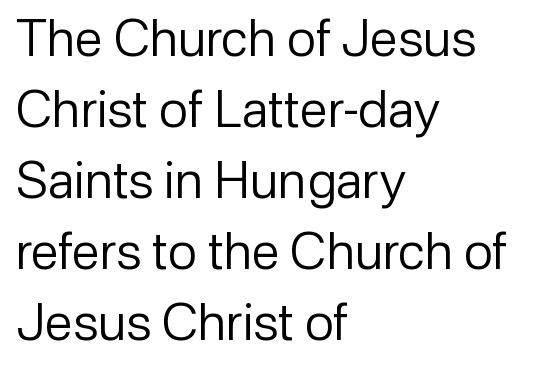
The image shows 51 px regular-weight sans-serif type, upright; set left-aligned, normal line spacing (1.39x), normal letter spacing, not underlined; low stroke contrast and a medium x-height.
